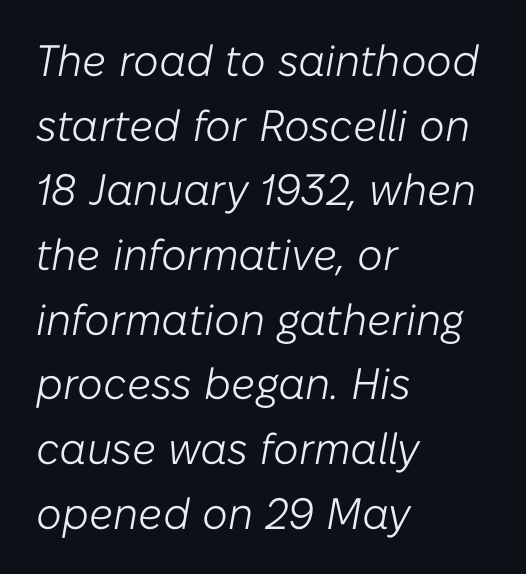
Q: Is the text bold? A: No.
Q: Is the text italic (slanted)? A: Yes, it leans right by about 10 degrees.
Q: Is the text underlined? A: No.
Q: How is the paragraph aligned? A: Left-aligned.
Q: Is the spacing between letters normal or unusually wide? A: Normal.
Q: Is the spacing between lines tight, normal or loose? A: Normal.
Q: Width (condensed, normal, or wide)? A: Normal.
Q: Stroke contrast? A: Low.
Q: x-height? A: Medium.
Q: Monospaced? A: No.
